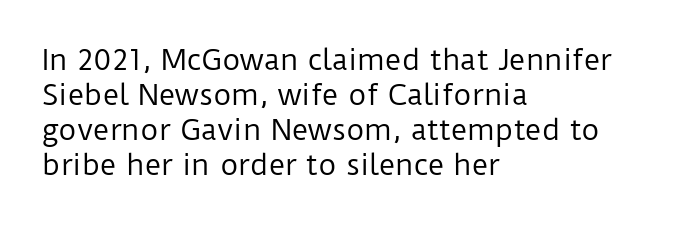
Q: Is the text bold? A: No.
Q: Is the text italic (slanted)? A: No, it is upright.
Q: Is the typeface a serif or a sans-serif typeface? A: Sans-serif.
Q: Is the text underlined? A: No.
Q: How is the paragraph aligned? A: Left-aligned.
Q: Is the spacing between letters normal or unusually wide? A: Normal.
Q: Is the spacing between lines tight, normal or loose? A: Normal.
Q: Width (condensed, normal, or wide)? A: Normal.
Q: Stroke contrast? A: Low.
Q: x-height? A: Medium.
Q: Monospaced? A: No.
